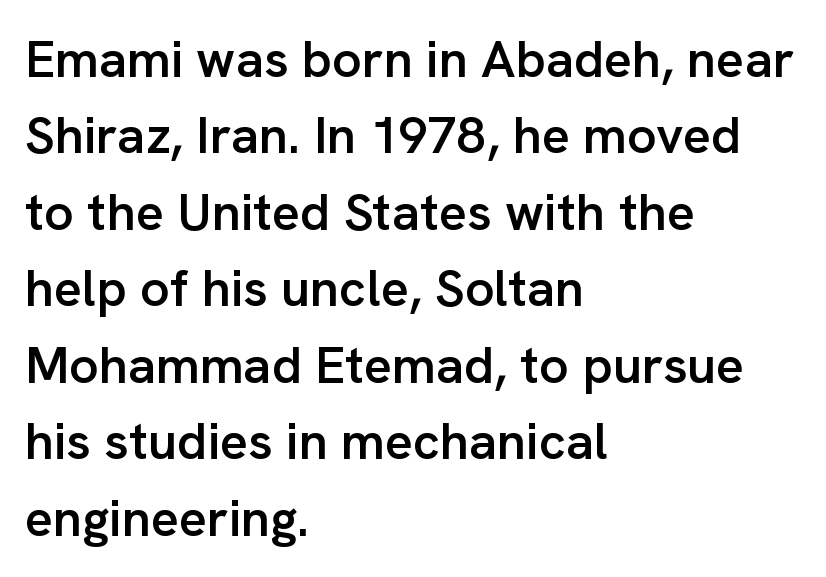
The image shows 52 px semibold sans-serif type, upright; set left-aligned, normal line spacing (1.47x), normal letter spacing, not underlined; low stroke contrast and a medium x-height.
